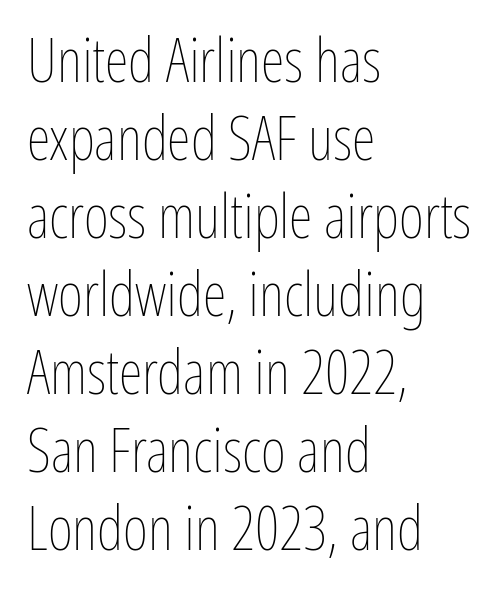
Q: Is the text bold? A: No.
Q: Is the text italic (slanted)? A: No, it is upright.
Q: Is the text underlined? A: No.
Q: How is the paragraph aligned? A: Left-aligned.
Q: Is the spacing between letters normal or unusually wide? A: Normal.
Q: Is the spacing between lines tight, normal or loose? A: Normal.
Q: Width (condensed, normal, or wide)? A: Condensed.
Q: Stroke contrast? A: Low.
Q: x-height? A: Medium.
Q: Monospaced? A: No.
